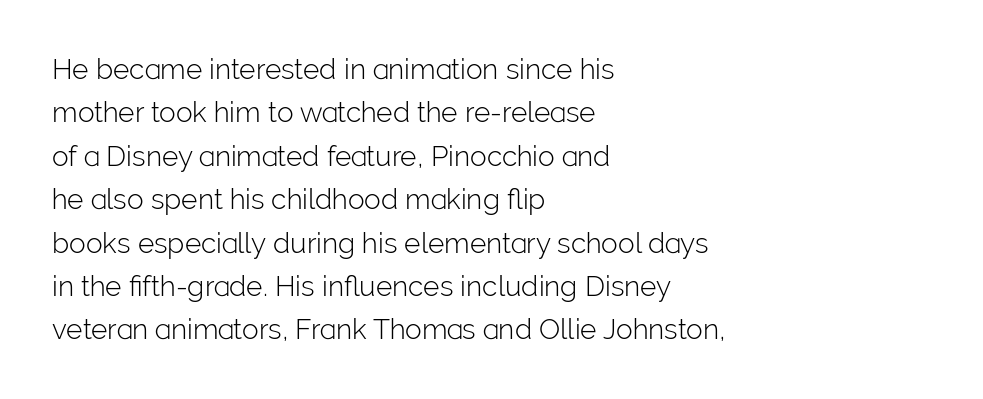
Students, observe: this is what conventionally led text looks like. These lines keep a tight, regular rhythm from letter to letter. The passage shown is typed in a proportional face where columns would drift. A clean baseline with only descenders dipping below it.
